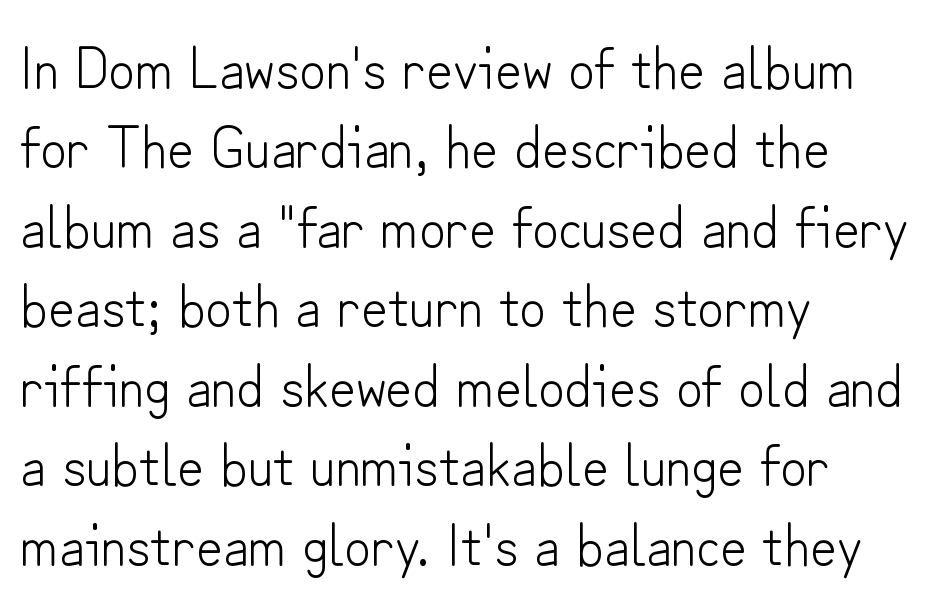
Rows of type keep a routine distance in the vertical direction. In terms of letterspacing, this is plain default setting. It's the straight-up-and-down kind of type. Look at the bottom of the vertical strokes: they stop flat, with no serifs. Beneath every word, the page is bare.
